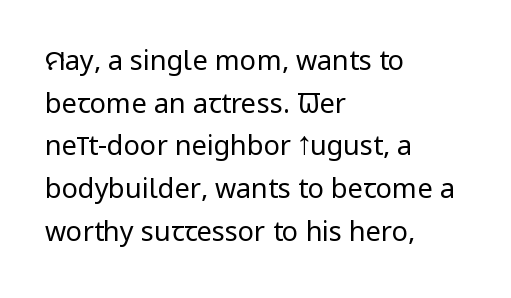
{"italic": "no", "bold": "no", "underline": "no", "align": "left", "line_spacing": "normal", "line_spacing_ratio": 1.58, "letter_spacing": "normal", "letter_spacing_em": 0.0, "glyph_px": 27}
